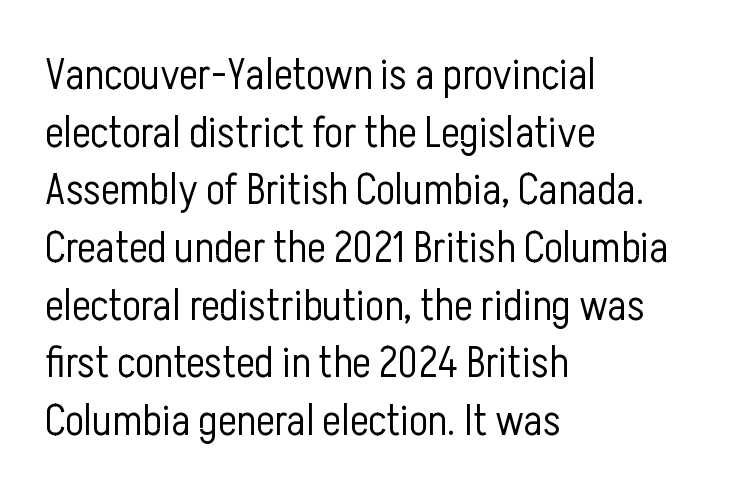
Ordinary non-slanted type is in use. Varying glyph widths throughout — classic text-font behaviour. Each row of text sits above clean, open space. This sample is left-justified, so line endings fall wherever the words run out.
